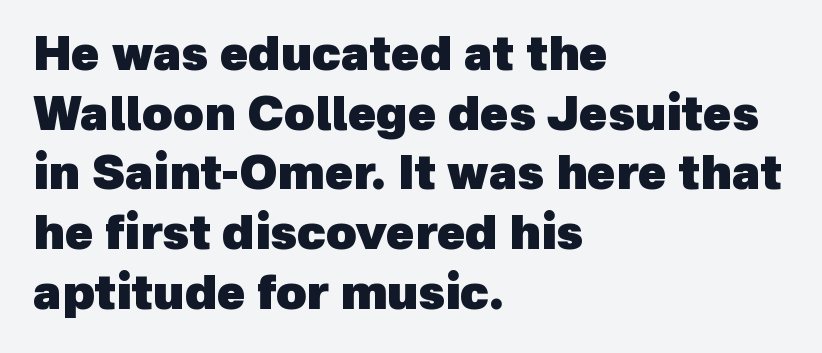
Q: Is the text bold? A: Yes.
Q: Is the typeface a serif or a sans-serif typeface? A: Sans-serif.
Q: Is the text underlined? A: No.
Q: How is the paragraph aligned? A: Left-aligned.
Q: Is the spacing between letters normal or unusually wide? A: Normal.
Q: Is the spacing between lines tight, normal or loose? A: Normal.
Q: Width (condensed, normal, or wide)? A: Normal.
Q: x-height? A: Medium.
Q: Monospaced? A: No.
